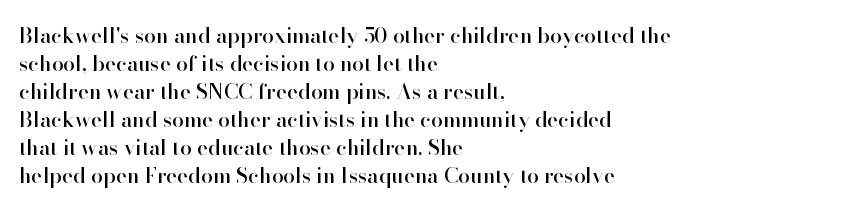
Q: Is the text italic (slanted)? A: No, it is upright.
Q: Is the text underlined? A: No.
Q: How is the paragraph aligned? A: Left-aligned.
Q: Is the spacing between letters normal or unusually wide? A: Normal.
Q: Is the spacing between lines tight, normal or loose? A: Normal.
